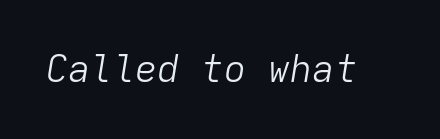
The image shows 37 px light type, italic (leaning right), monospaced; set normal letter spacing, not underlined; low stroke contrast and a medium x-height.
